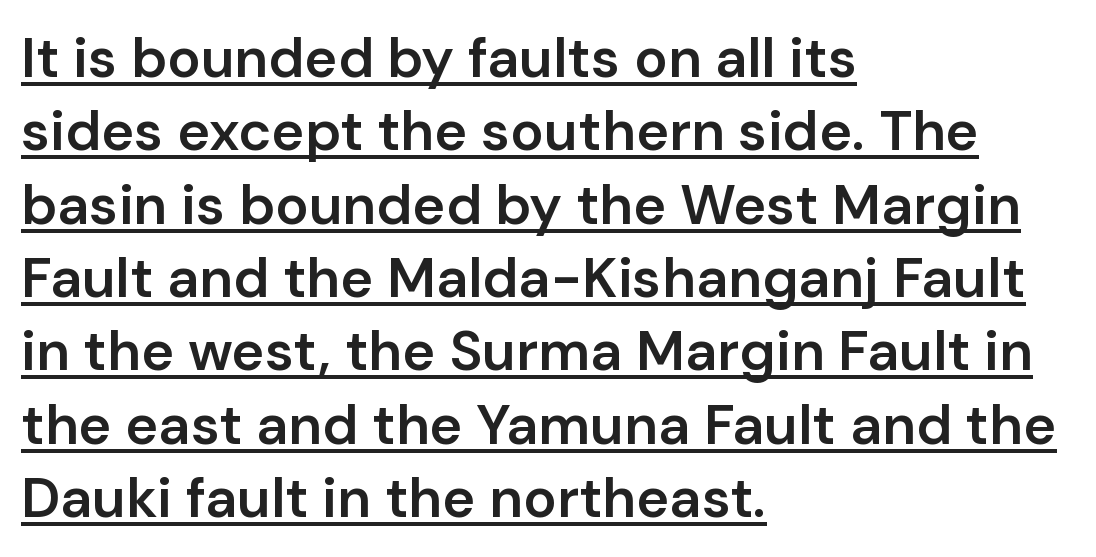
{"serif": "no", "italic": "no", "bold": "semi", "weight": "semibold", "width": "normal", "stroke_contrast": "low", "x_height": "medium", "monospaced": "no", "underline": "yes", "align": "left", "line_spacing": "normal", "line_spacing_ratio": 1.31, "letter_spacing": "normal", "letter_spacing_em": 0.0, "glyph_px": 56}
